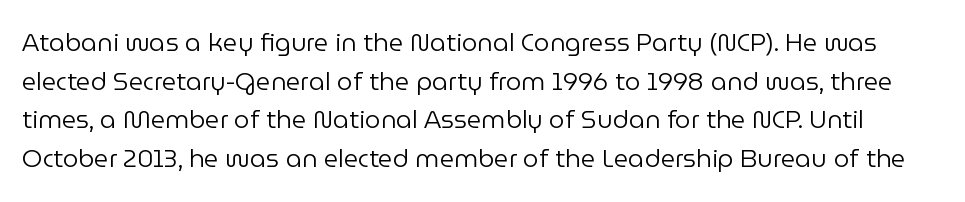
Inter-character spacing is left at the font's built-in metrics. The typeface has the unassuming heft of standard copy or less. Rows of type keep a routine distance in the vertical direction. The font's upright variant was chosen for this text. Just letters on the line, the space beneath them empty.
